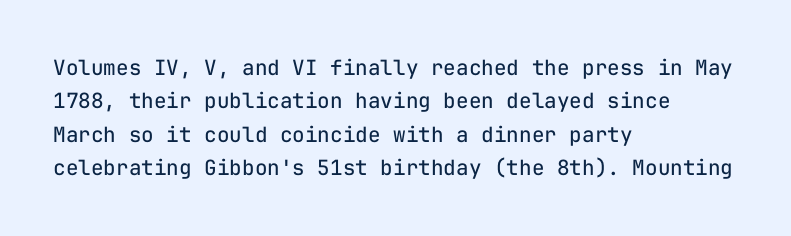
Q: Is the text bold? A: No.
Q: Is the text italic (slanted)? A: No, it is upright.
Q: Is the text underlined? A: No.
Q: How is the paragraph aligned? A: Left-aligned.
Q: Is the spacing between letters normal or unusually wide? A: Normal.
Q: Is the spacing between lines tight, normal or loose? A: Normal.
